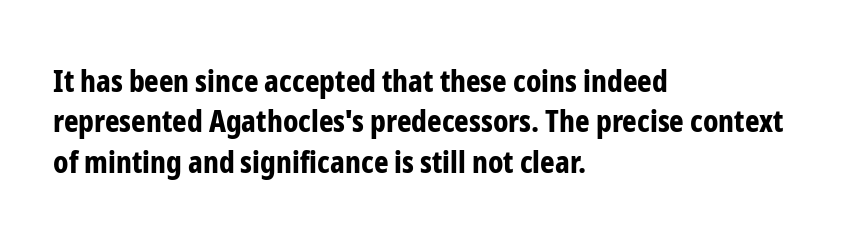
The image shows 31 px bold, condensed sans-serif type, upright; set left-aligned, normal line spacing (1.3x), normal letter spacing, not underlined; low stroke contrast and a medium x-height.
